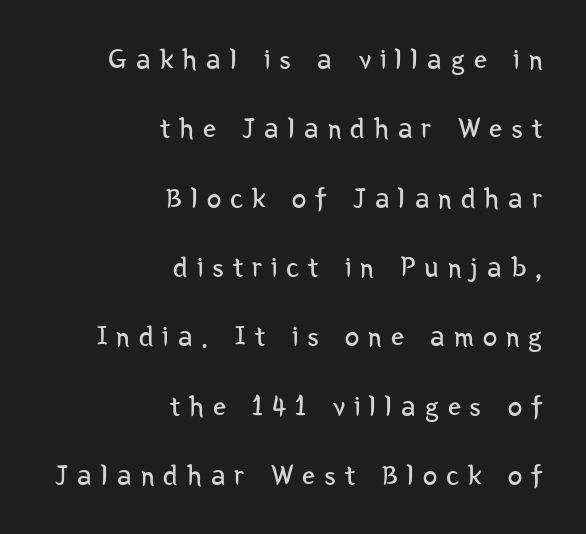
Q: Is the text bold? A: No.
Q: Is the text italic (slanted)? A: No, it is upright.
Q: Is the typeface a serif or a sans-serif typeface? A: Sans-serif.
Q: Is the text underlined? A: No.
Q: How is the paragraph aligned? A: Right-aligned.
Q: Is the spacing between letters normal or unusually wide? A: Unusually wide.
Q: Is the spacing between lines tight, normal or loose? A: Loose.
Q: Width (condensed, normal, or wide)? A: Condensed.
Q: Stroke contrast? A: Low.
Q: x-height? A: Medium.
Q: Monospaced? A: No.
